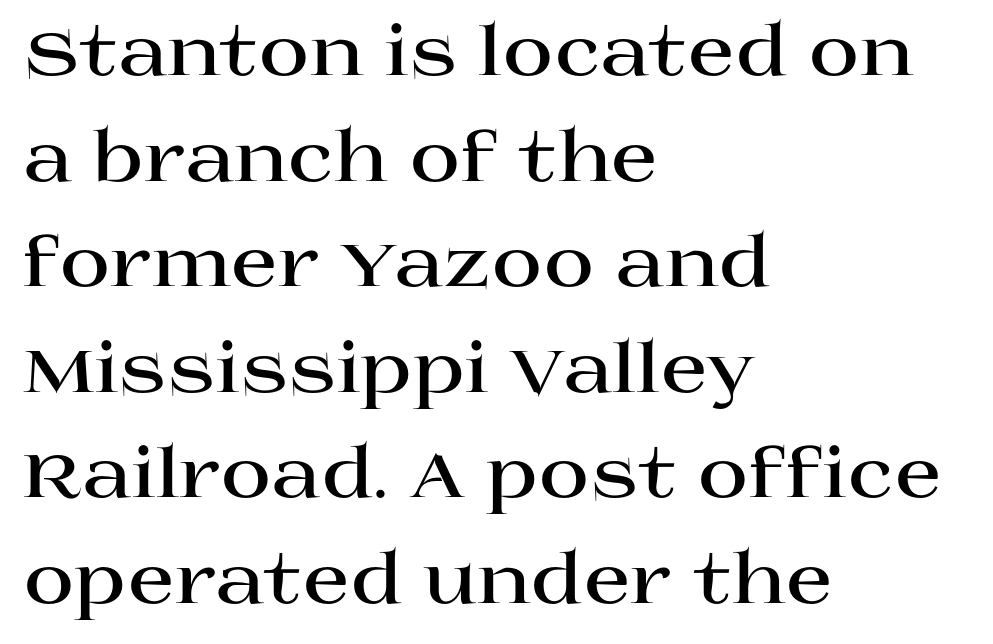
{"serif": "yes", "italic": "no", "bold": "yes", "weight": "bold", "width": "wide", "stroke_contrast": "high", "x_height": "large", "monospaced": "no", "underline": "no", "align": "left", "line_spacing": "normal", "line_spacing_ratio": 1.53, "letter_spacing": "normal", "letter_spacing_em": 0.0, "glyph_px": 69}
